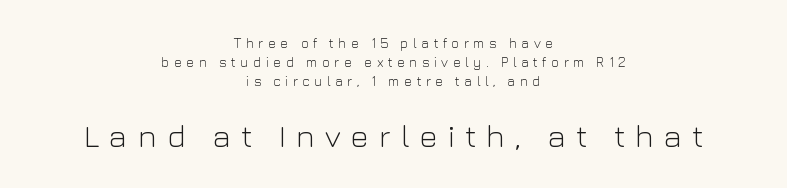
Q: Is the text bold? A: No.
Q: Is the text italic (slanted)? A: No, it is upright.
Q: Is the typeface a serif or a sans-serif typeface? A: Sans-serif.
Q: Is the text underlined? A: No.
Q: How is the paragraph aligned? A: Centered.
Q: Is the spacing between letters normal or unusually wide? A: Unusually wide.
Q: Is the spacing between lines tight, normal or loose? A: Normal.
Q: Which block of text is set in a larger size, the first (top) or the second (bottom)? A: The second (bottom) one.
Q: Width (condensed, normal, or wide)? A: Normal.
Q: Stroke contrast? A: Low.
Q: x-height? A: Medium.
Q: Monospaced? A: No.
